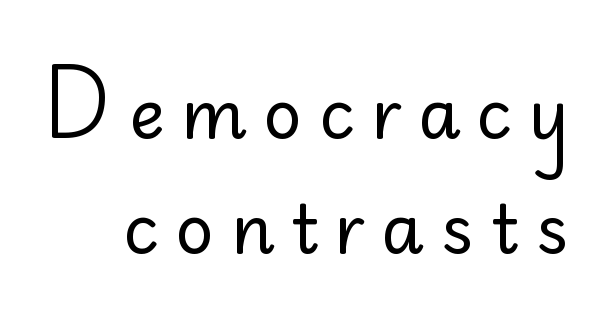
If you measured baseline to baseline, you'd find a middling distance. Spacing verdict: proportional, widths tailored to each character. Stroke mass is kept to a normal reading level or below. Italic: no, the glyphs are upright roman. Honestly, there is no underline to notice here at all. Font category for this specimen: sans-serif.
